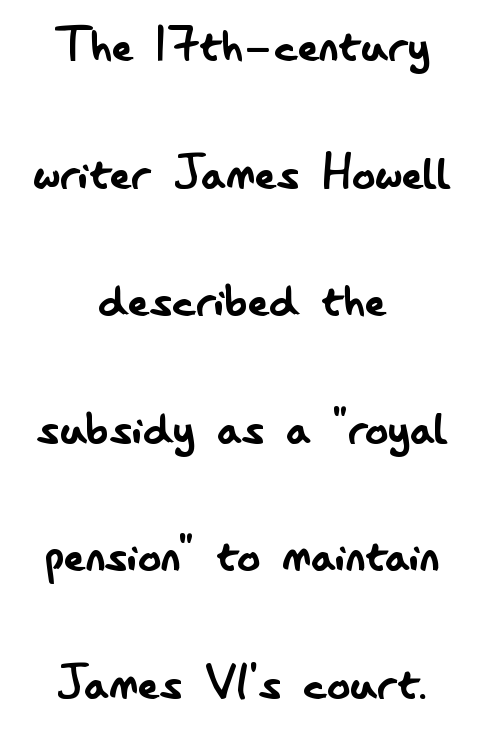
Each stroke keeps to a modest, everyday thickness or less. The font's upright variant was chosen for this text. Default kerning and tracking; the words read as compact shapes. Descender tails drop into unmarked territory. Reading down the block, each line starts at a different indent, mirrored at its end.
